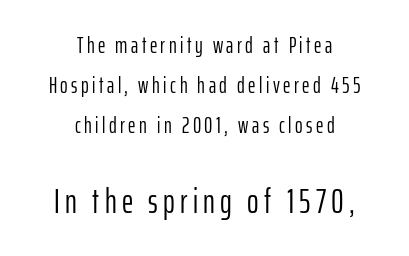
Q: Is the text bold? A: No.
Q: Is the text italic (slanted)? A: No, it is upright.
Q: Is the typeface a serif or a sans-serif typeface? A: Sans-serif.
Q: Is the text underlined? A: No.
Q: How is the paragraph aligned? A: Centered.
Q: Which block of text is set in a larger size, the first (top) or the second (bottom)? A: The second (bottom) one.
Q: Width (condensed, normal, or wide)? A: Condensed.
Q: Stroke contrast? A: Low.
Q: x-height? A: Medium.
Q: Monospaced? A: No.
